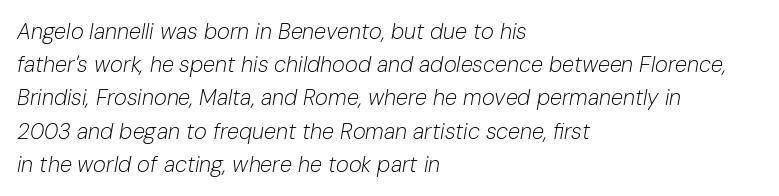
{"italic": "yes", "lean": "right", "slant_degrees": 10, "bold": "no", "underline": "no", "align": "left", "line_spacing": "normal", "line_spacing_ratio": 1.51, "letter_spacing": "normal", "letter_spacing_em": 0.0, "glyph_px": 22}
